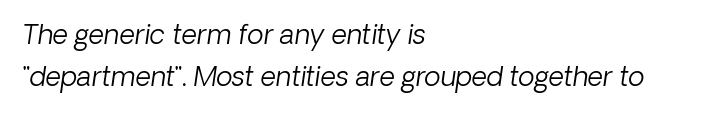
{"bold": "no", "underline": "no", "align": "left", "line_spacing": "normal", "line_spacing_ratio": 1.55, "letter_spacing": "normal", "letter_spacing_em": 0.0, "glyph_px": 27}
